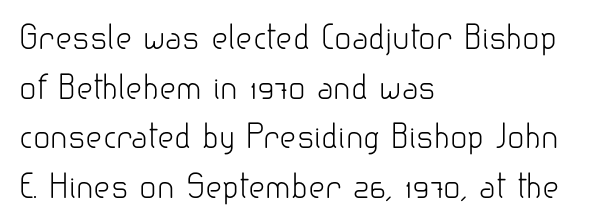
Q: Is the text bold? A: No.
Q: Is the text italic (slanted)? A: No, it is upright.
Q: Is the typeface a serif or a sans-serif typeface? A: Sans-serif.
Q: Is the text underlined? A: No.
Q: How is the paragraph aligned? A: Left-aligned.
Q: Is the spacing between letters normal or unusually wide? A: Normal.
Q: Is the spacing between lines tight, normal or loose? A: Normal.
Q: Width (condensed, normal, or wide)? A: Normal.
Q: Stroke contrast? A: Low.
Q: x-height? A: Small.
Q: Monospaced? A: No.
